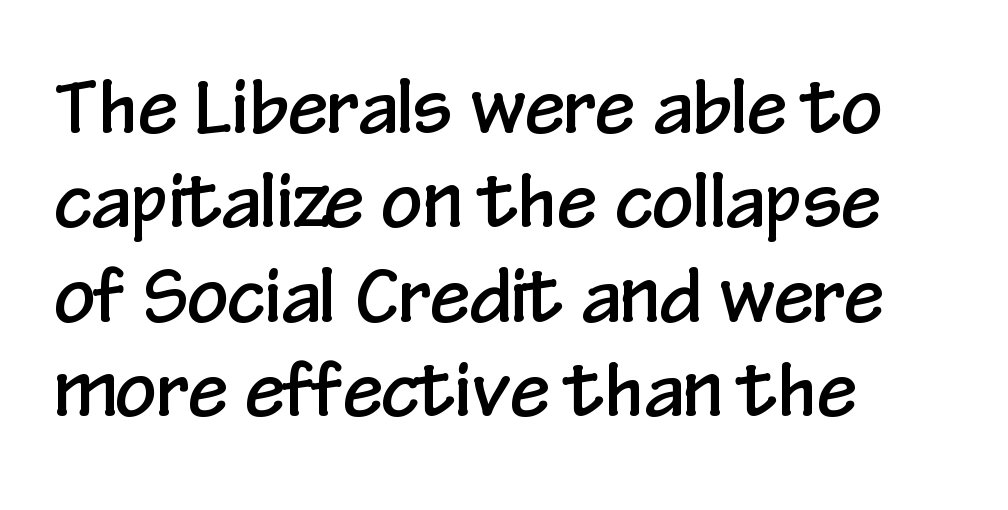
Q: Is the text italic (slanted)? A: No, it is upright.
Q: Is the typeface a serif or a sans-serif typeface? A: Sans-serif.
Q: Is the text underlined? A: No.
Q: How is the paragraph aligned? A: Left-aligned.
Q: Is the spacing between letters normal or unusually wide? A: Normal.
Q: Is the spacing between lines tight, normal or loose? A: Normal.
Q: Width (condensed, normal, or wide)? A: Condensed.
Q: Stroke contrast? A: Low.
Q: x-height? A: Medium.
Q: Monospaced? A: No.
